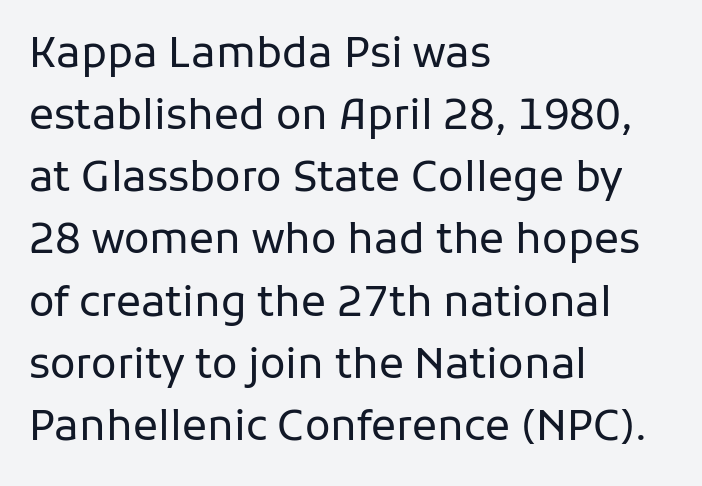
Weight class: somewhere from thin through regular. Observe the absence of serifs on each vertical stroke in this sample. The passage is arranged the way most books set body copy — flush left. The passage shown is not underscored anywhere. Honestly, the row spacing looks completely unremarkable. The letters stand straight up with perfectly vertical stems.
